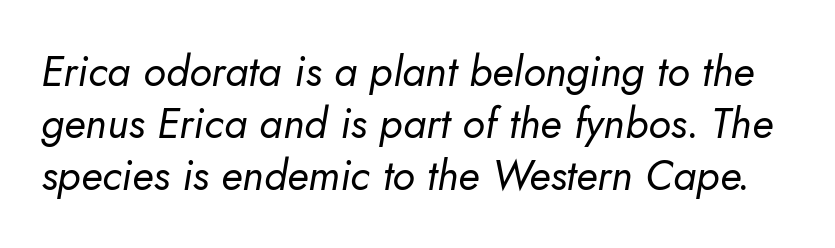
The image shows 42 px regular-weight type, italic (leaning right); set line spacing 1.24x, normal letter spacing, not underlined; low stroke contrast and a small x-height.
